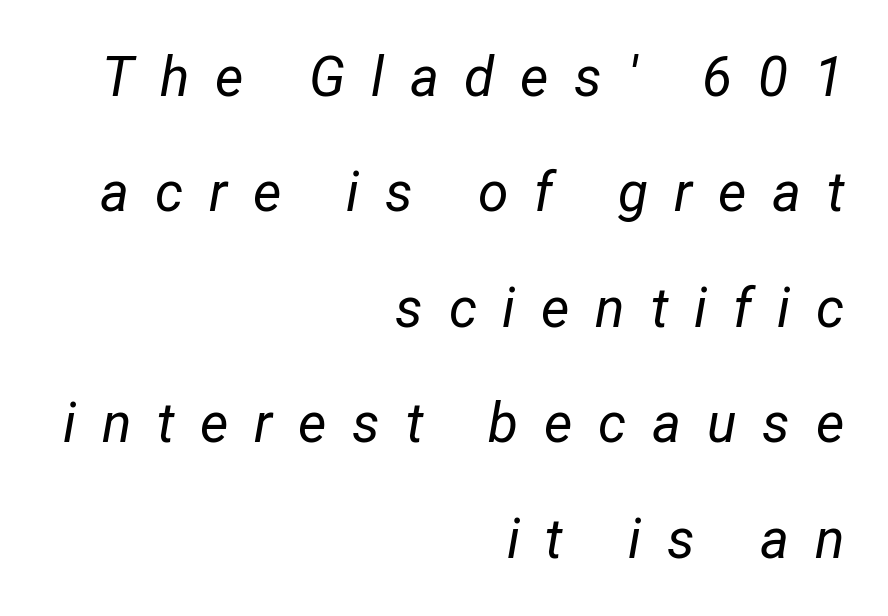
The image shows 55 px regular-weight, condensed type, italic (leaning right); set right-aligned, loose line spacing (2.1x), unusually wide letter spacing (+0.47 em), not underlined; low stroke contrast and a medium x-height.
